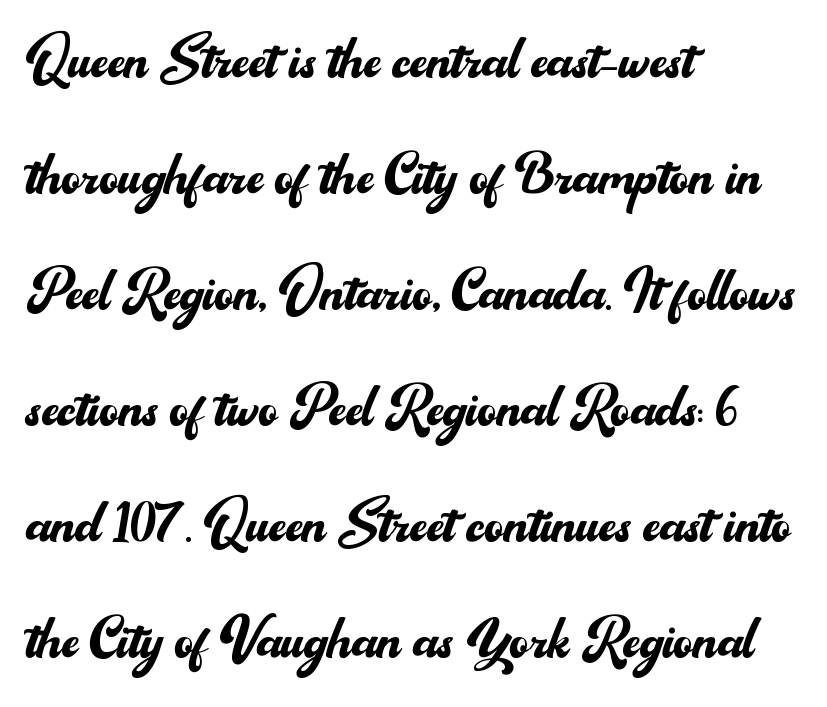
Q: Is the text bold? A: No.
Q: Is the text italic (slanted)? A: Yes.
Q: Is the typeface a serif or a sans-serif typeface? A: Sans-serif.
Q: Is the text underlined? A: No.
Q: How is the paragraph aligned? A: Left-aligned.
Q: Is the spacing between letters normal or unusually wide? A: Normal.
Q: Is the spacing between lines tight, normal or loose? A: Normal.
Q: Width (condensed, normal, or wide)? A: Normal.
Q: Stroke contrast? A: Medium.
Q: x-height? A: Small.
Q: Monospaced? A: No.
